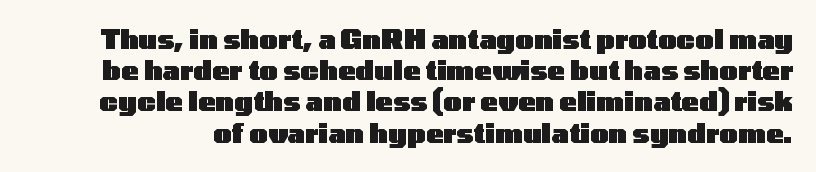
The image shows 26 px bold type, upright; set line spacing 1.2x, normal letter spacing, not underlined.
